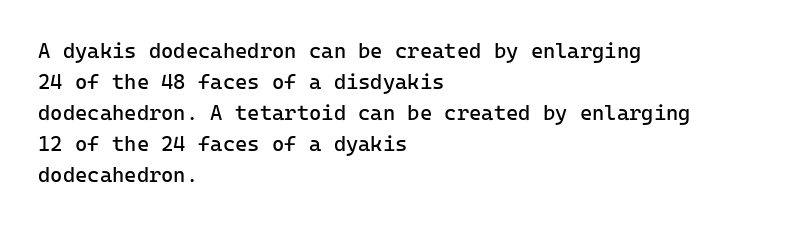
{"italic": "no", "bold": "no", "underline": "no", "align": "left", "line_spacing": "normal", "line_spacing_ratio": 1.48, "letter_spacing": "normal", "letter_spacing_em": 0.0, "glyph_px": 21}
